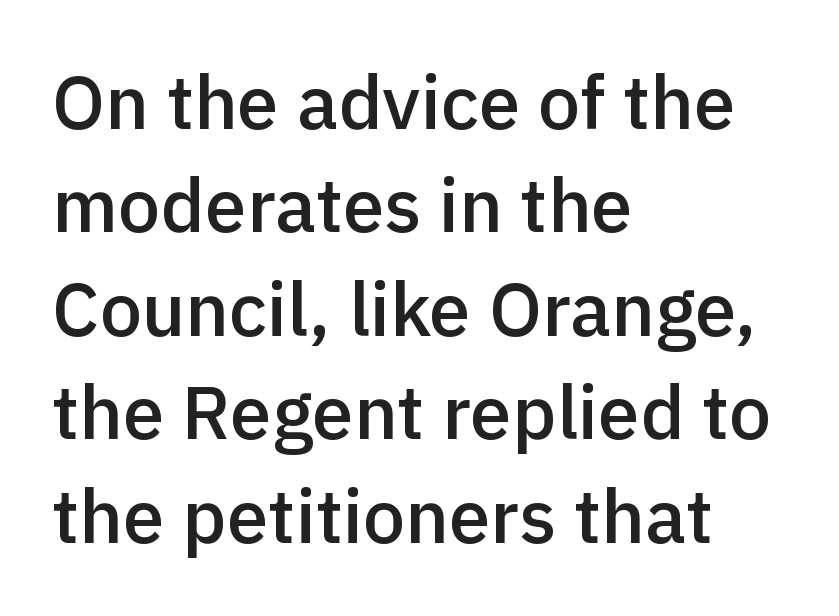
The image shows 75 px semibold sans-serif type, upright; set left-aligned, normal line spacing (1.38x), normal letter spacing, not underlined; a medium x-height.
